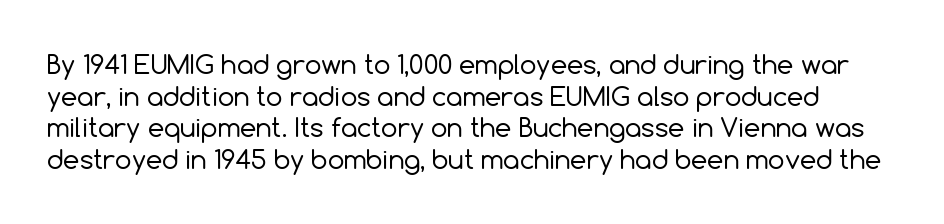
Designer's note — italics off, roman on. The baseline area is clear. Inter-character spacing is left at the font's built-in metrics. These glyphs show unthickened strokes, regular width or finer.
